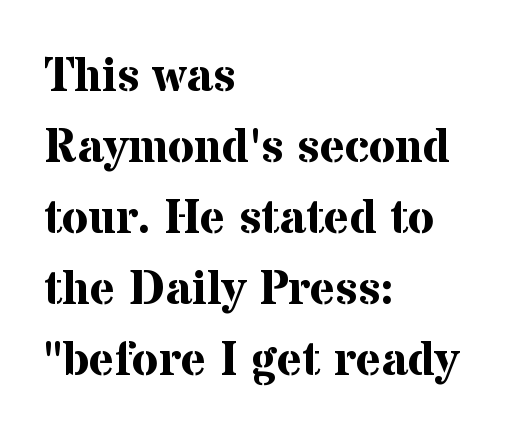
Type without underlining. You'd pick this weight for a headline — it's a proper bold. Normally led — the rows are evenly, conventionally spaced. Characters remain perfectly vertical along every line.
